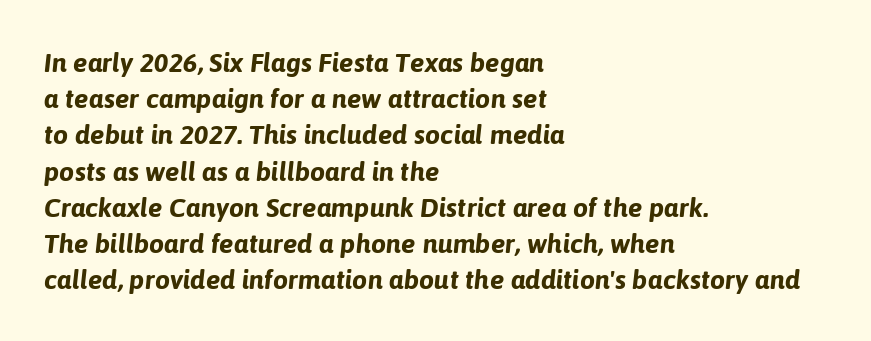
{"italic": "yes", "lean": "right", "slant_degrees": 6, "bold": "yes", "underline": "no", "align": "left", "line_spacing": "normal", "line_spacing_ratio": 1.34, "letter_spacing": "normal", "letter_spacing_em": 0.0, "glyph_px": 27}
